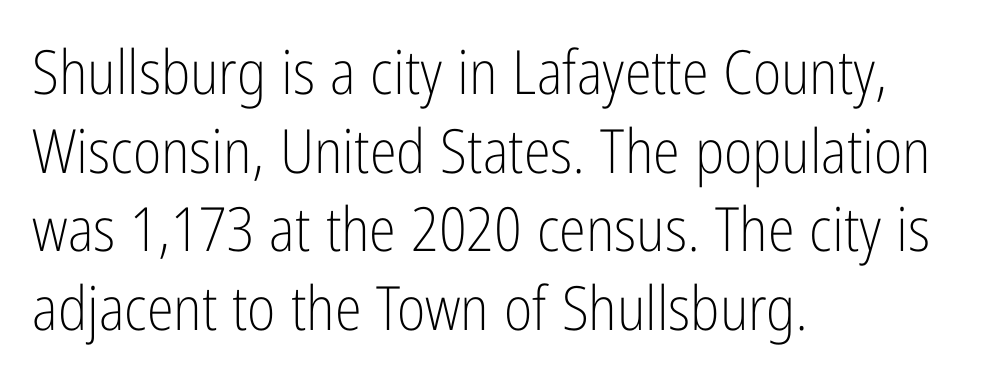
The image shows 61 px light, condensed sans-serif type, upright; set left-aligned, normal line spacing (1.29x), normal letter spacing, not underlined; low stroke contrast and a medium x-height.
